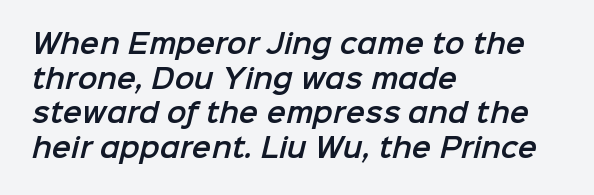
The image shows 26 px text type; set left-aligned, normal line spacing (1.33x), normal letter spacing, not underlined.
